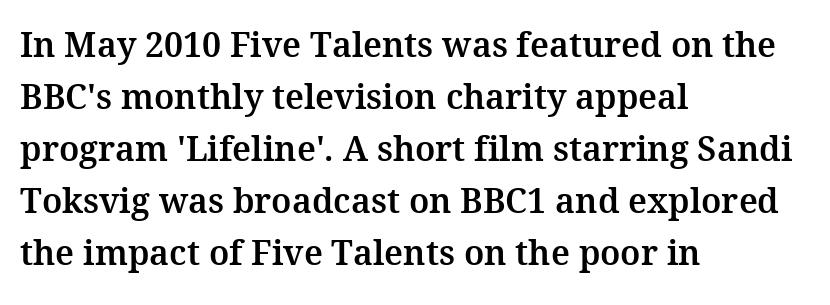
The image shows 34 px serif type, upright; set left-aligned, normal line spacing (1.53x), normal letter spacing, not underlined; medium stroke contrast and a medium x-height.
